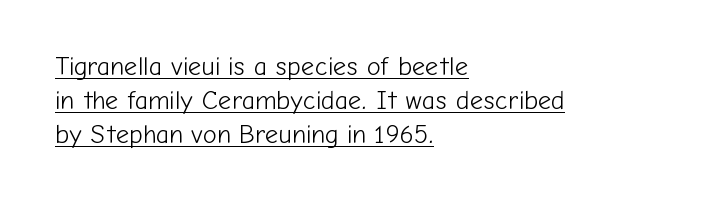
Q: Is the text bold? A: No.
Q: Is the text italic (slanted)? A: No, it is upright.
Q: Is the text underlined? A: Yes.
Q: How is the paragraph aligned? A: Left-aligned.
Q: Is the spacing between letters normal or unusually wide? A: Normal.
Q: Is the spacing between lines tight, normal or loose? A: Normal.
